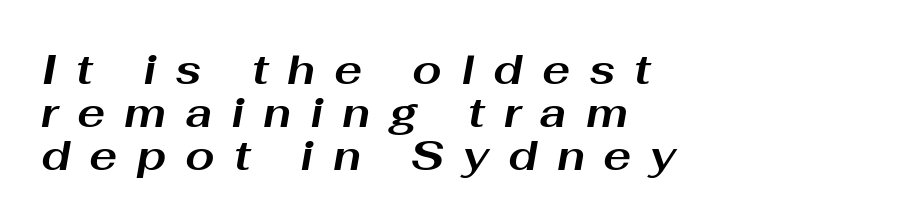
The typesetter chose a ragged-right arrangement here. The space beneath each line is pristine and unruled. Character widths vary here, with narrow letters taking less room than wide ones. Does the weight exceed regular? Yes, all the way to bold.
